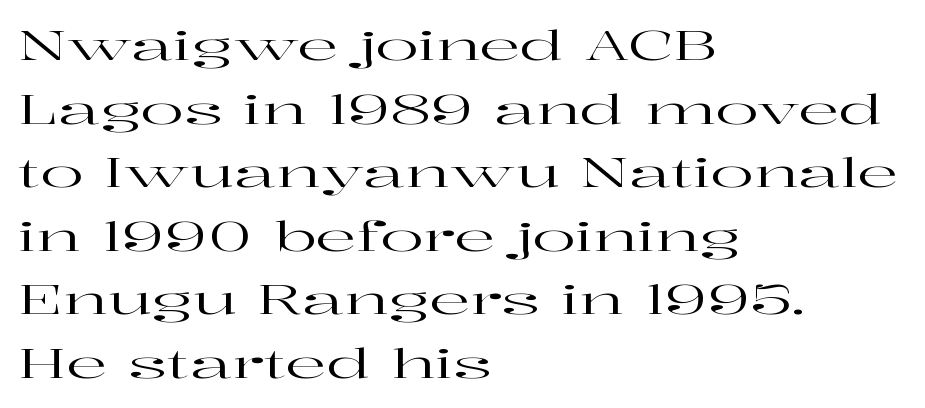
{"serif": "yes", "italic": "no", "width": "wide", "stroke_contrast": "high", "x_height": "medium", "monospaced": "no", "underline": "no", "align": "left", "line_spacing": "normal", "line_spacing_ratio": 1.59, "letter_spacing": "normal", "letter_spacing_em": 0.0, "glyph_px": 40}
